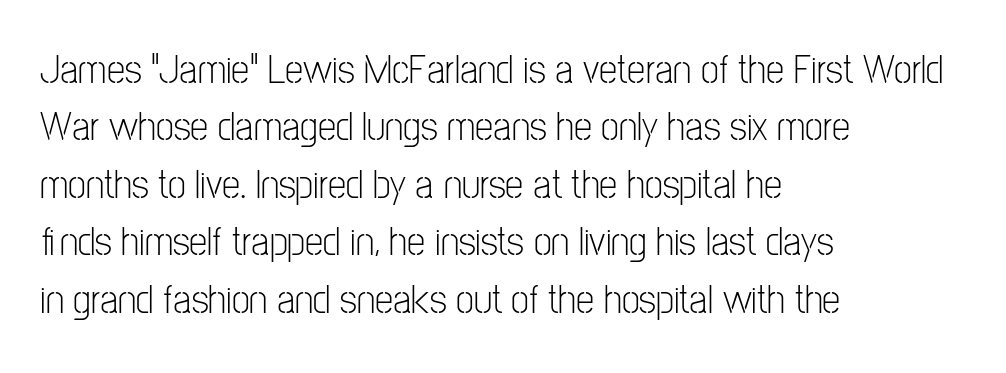
The image shows 41 px light, condensed sans-serif type, upright; set left-aligned, normal line spacing (1.4x), normal letter spacing, not underlined; low stroke contrast and a medium x-height.
